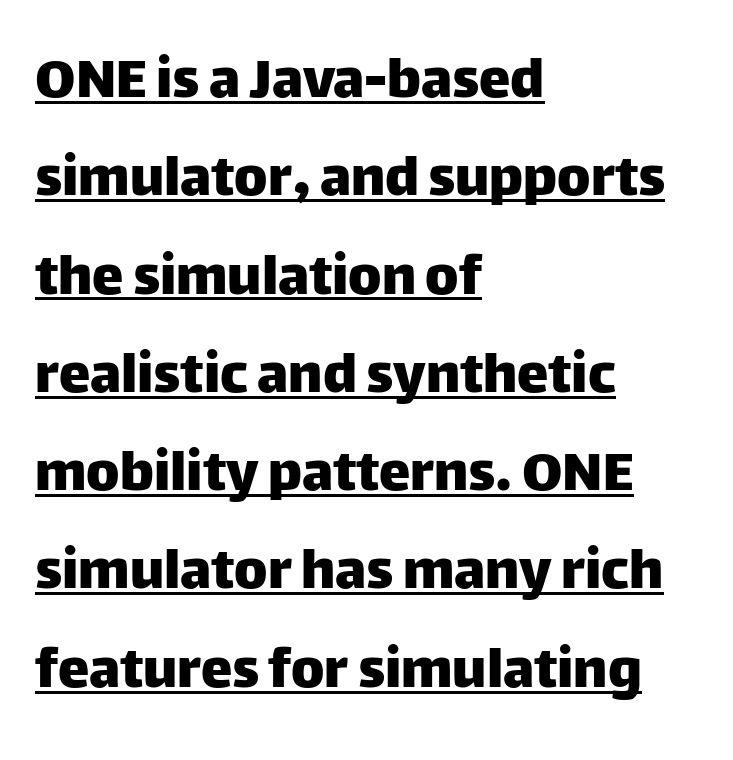
The image shows 63 px sans-serif type, upright; set left-aligned, normal line spacing (1.56x), normal letter spacing, underlined; low stroke contrast and a large x-height.
